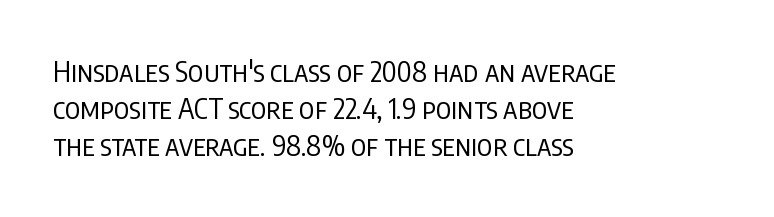
Q: Is the text bold? A: No.
Q: Is the text italic (slanted)? A: No, it is upright.
Q: Is the typeface a serif or a sans-serif typeface? A: Sans-serif.
Q: Is the text underlined? A: No.
Q: How is the paragraph aligned? A: Left-aligned.
Q: Is the spacing between letters normal or unusually wide? A: Normal.
Q: Is the spacing between lines tight, normal or loose? A: Normal.
Q: Width (condensed, normal, or wide)? A: Condensed.
Q: Stroke contrast? A: Low.
Q: x-height? A: Large.
Q: Monospaced? A: No.
